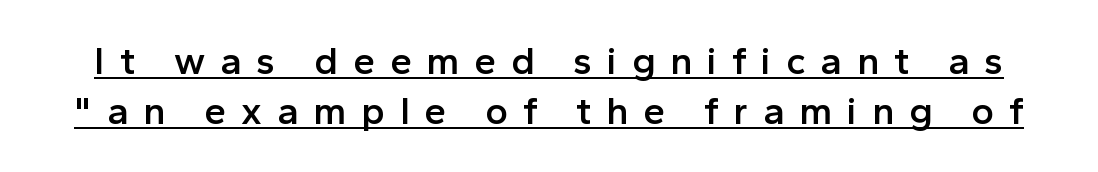
Q: Is the text bold? A: Semi-bold.
Q: Is the text italic (slanted)? A: No, it is upright.
Q: Is the typeface a serif or a sans-serif typeface? A: Sans-serif.
Q: Is the text underlined? A: Yes.
Q: Is the spacing between letters normal or unusually wide? A: Unusually wide.
Q: Is the spacing between lines tight, normal or loose? A: Normal.
Q: Width (condensed, normal, or wide)? A: Normal.
Q: x-height? A: Medium.
Q: Monospaced? A: No.
